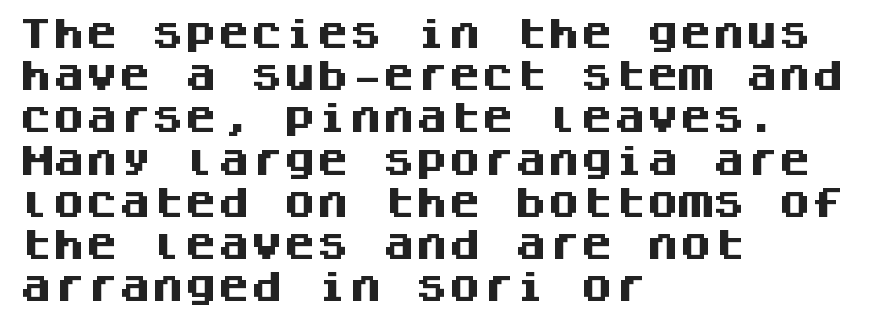
The horizontal fit of the characters is conventional and even. Reading down the block, your eye returns to a fixed left position each line. Every character sits straight up, as roman type does. The letters are bold, with thick, heavy strokes.
